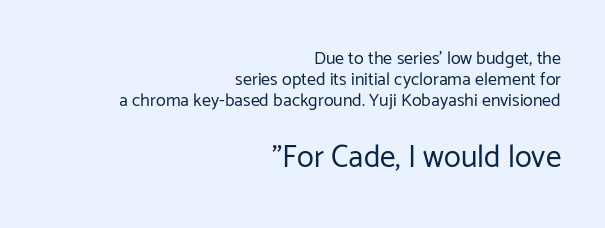
{"serif": "no", "italic": "no", "bold": "no", "weight": "regular", "width": "normal", "stroke_contrast": "low", "x_height": "medium", "monospaced": "no", "underline": "no", "align": "right", "line_spacing_ratio": 1.17, "letter_spacing": "normal", "letter_spacing_em": 0.0, "larger_block": "second", "size_ratio": 1.72, "glyph_px": 31}
